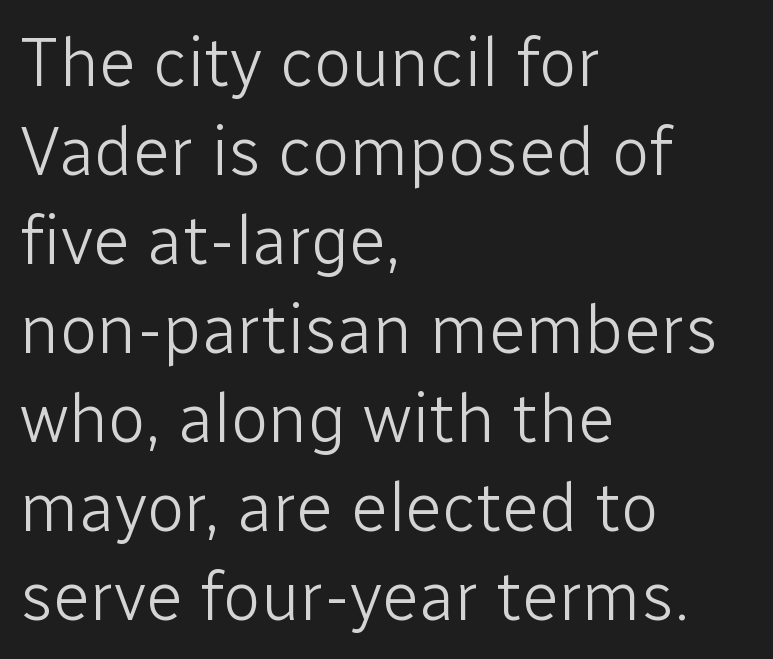
Is there any slant? The stems are plumb. Unlike a traditional serif, this face leaves its strokes unadorned. Varying glyph widths throughout — classic text-font behaviour. Glyph-to-glyph distance matches everyday printed text. Weight: regular or lighter. This rendering uses left alignment, leaving the right contour irregular.
